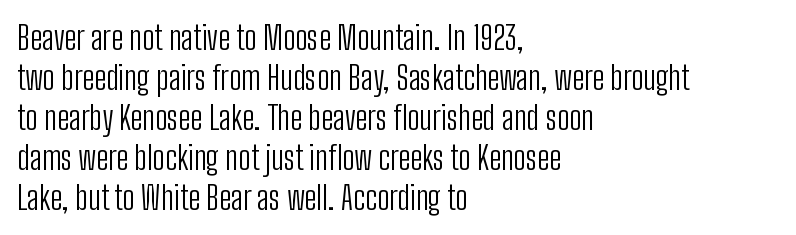
Grotesque or geometric, the face here clearly has no serifs. One-word summary of the alignment: left. The letters stand straight up with perfectly vertical stems. A typesetter would call this proportional, since set widths differ per character. The passage shown is not underscored anywhere.
